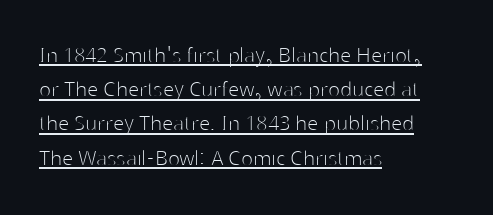
Characters remain perfectly vertical along every line. The passage shown stacks its lines at a standard gap. Alignment: flush left. Short note: letters normally spaced.
